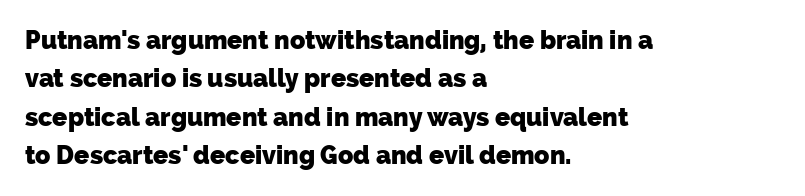
{"bold": "yes", "underline": "no", "align": "left", "line_spacing": "normal", "line_spacing_ratio": 1.54, "letter_spacing": "normal", "letter_spacing_em": 0.0, "glyph_px": 25}
